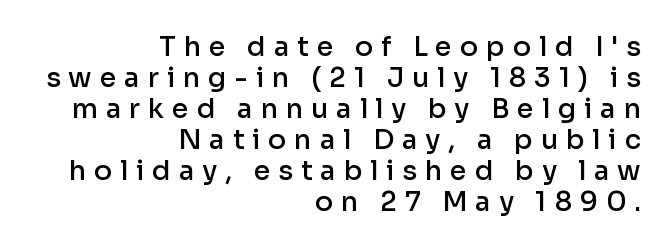
Q: Is the text bold? A: Semi-bold.
Q: Is the text italic (slanted)? A: No, it is upright.
Q: Is the text underlined? A: No.
Q: How is the paragraph aligned? A: Right-aligned.
Q: Is the spacing between letters normal or unusually wide? A: Unusually wide.
Q: Is the spacing between lines tight, normal or loose? A: Tight.
